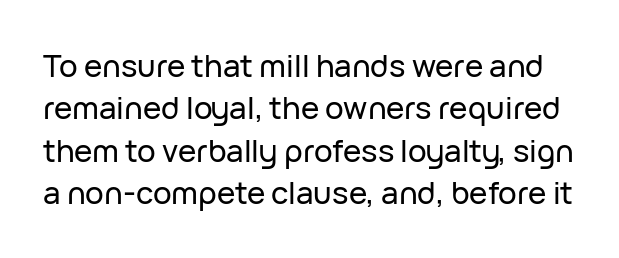
{"serif": "no", "italic": "no", "width": "normal", "stroke_contrast": "low", "x_height": "medium", "monospaced": "no", "underline": "no", "line_spacing": "normal", "line_spacing_ratio": 1.37, "letter_spacing": "normal", "letter_spacing_em": 0.0, "glyph_px": 31}
